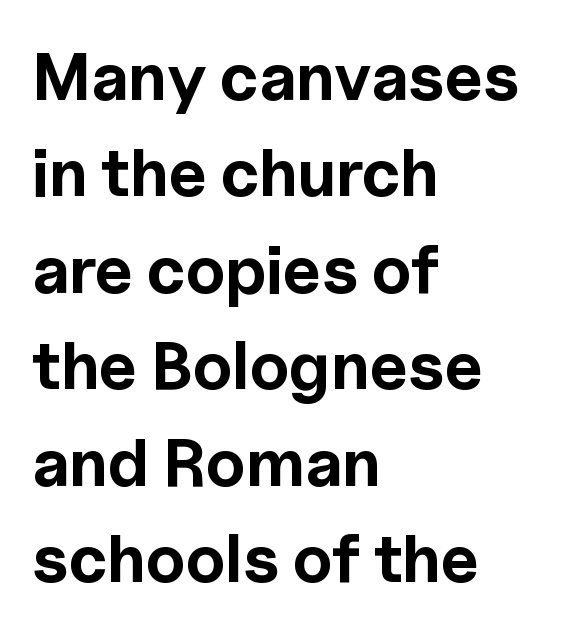
Q: Is the text bold? A: Yes.
Q: Is the text italic (slanted)? A: No, it is upright.
Q: Is the typeface a serif or a sans-serif typeface? A: Sans-serif.
Q: Is the text underlined? A: No.
Q: How is the paragraph aligned? A: Left-aligned.
Q: Is the spacing between letters normal or unusually wide? A: Normal.
Q: Is the spacing between lines tight, normal or loose? A: Normal.
Q: Width (condensed, normal, or wide)? A: Normal.
Q: x-height? A: Medium.
Q: Monospaced? A: No.
